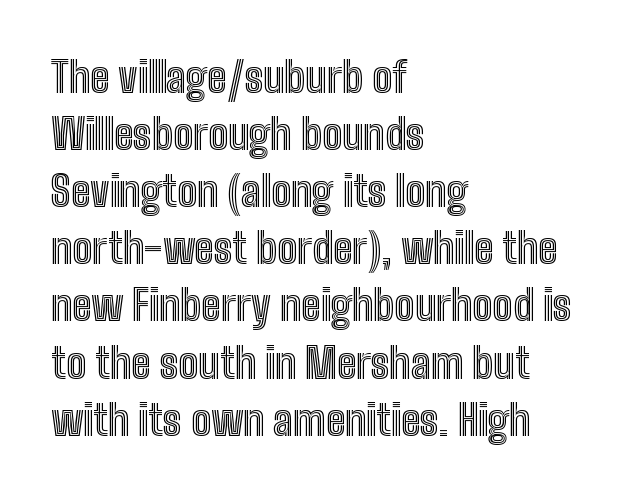
The image shows 42 px condensed type, upright; set left-aligned, normal line spacing (1.36x), normal letter spacing, not underlined; a medium x-height.
